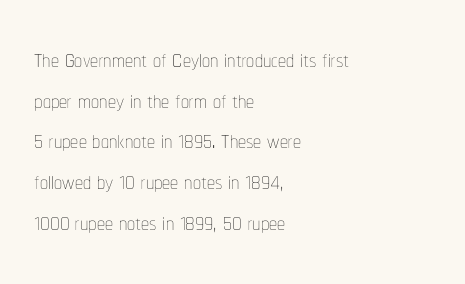
Is this a fixed-width face? No — the glyphs have proportional, varying widths. How are the letters spaced? Ordinarily, with no added tracking. These lines sit exactly where default settings would place them. A light-to-regular cut is what we see here.
